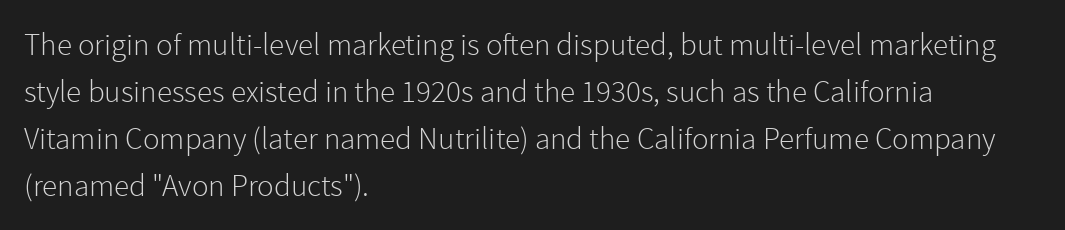
The image shows 31 px light sans-serif type, upright; set left-aligned, normal line spacing (1.52x), normal letter spacing, not underlined; a medium x-height.
